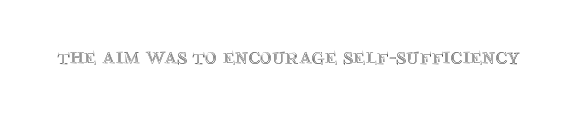
{"italic": "no", "underline": "no", "letter_spacing": "normal", "letter_spacing_em": 0.0, "glyph_px": 23}
